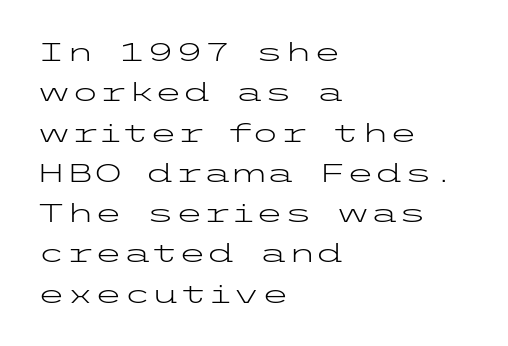
Check the space under the baseline: it is left empty. The type sits square on the baseline with zero lean. Line spacing here is normal. Casual observation: everything's shoved over to the left. Honestly, the letter spacing is just normal — you wouldn't notice it.
